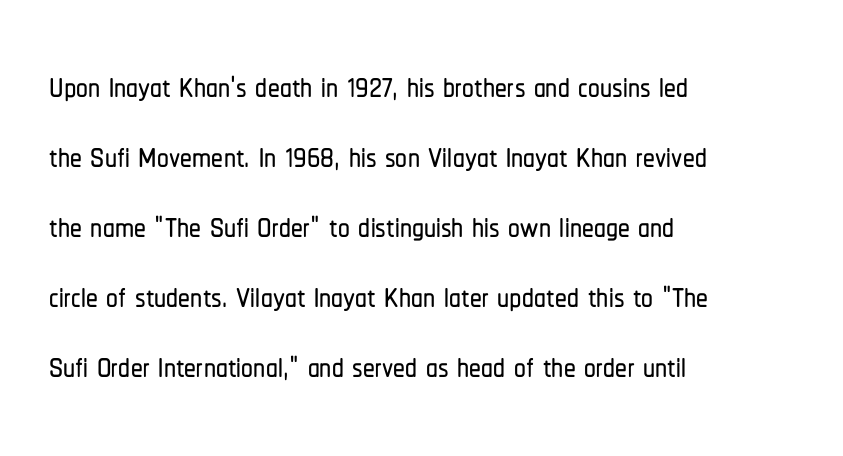
Q: Is the text italic (slanted)? A: No, it is upright.
Q: Is the typeface a serif or a sans-serif typeface? A: Sans-serif.
Q: Is the text underlined? A: No.
Q: How is the paragraph aligned? A: Left-aligned.
Q: Is the spacing between letters normal or unusually wide? A: Normal.
Q: Is the spacing between lines tight, normal or loose? A: Normal.
Q: Width (condensed, normal, or wide)? A: Condensed.
Q: Stroke contrast? A: Low.
Q: x-height? A: Medium.
Q: Monospaced? A: No.
